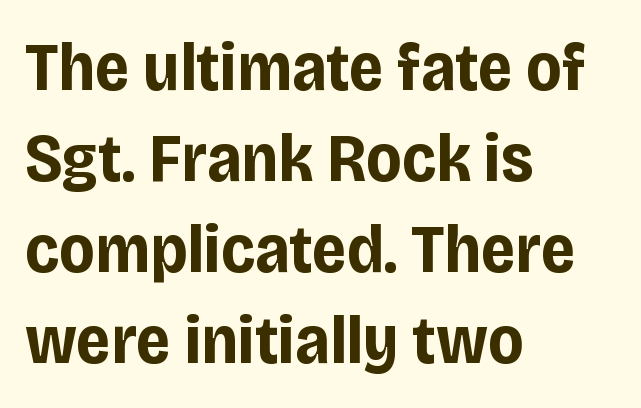
The image shows 69 px bold, condensed sans-serif type, upright; set left-aligned, normal line spacing (1.32x), normal letter spacing, not underlined; low stroke contrast and a large x-height.
